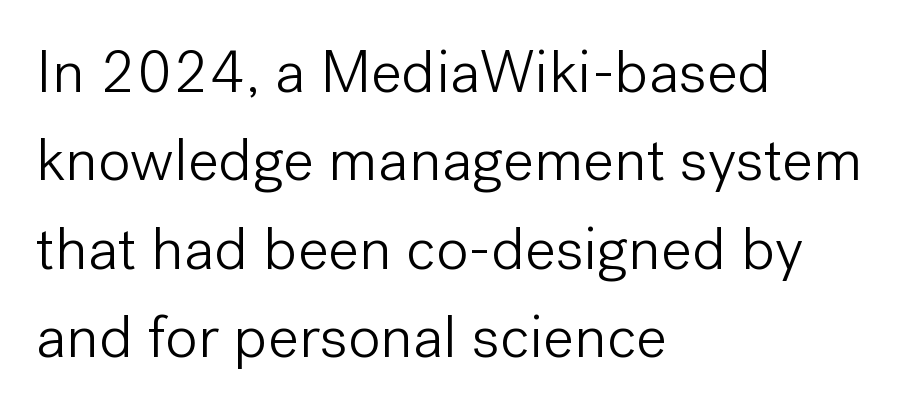
The font sits on the lighter half of the weight spectrum, regular included. One-word summary of the alignment: left. The letters advance in unequal steps, a hallmark of proportional type. Is the letter spacing exaggerated? No — it looks like the ordinary default.
